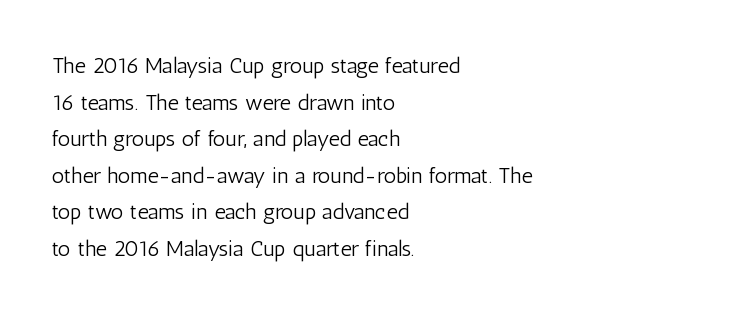
The space directly below the letters is spotless. Layout note: lines flush left. Posture: vertical. The weight would be labelled regular, book, light, or lighter still. The face used here is rendered with its standard letterfit. Normally led — the rows are evenly, conventionally spaced.
